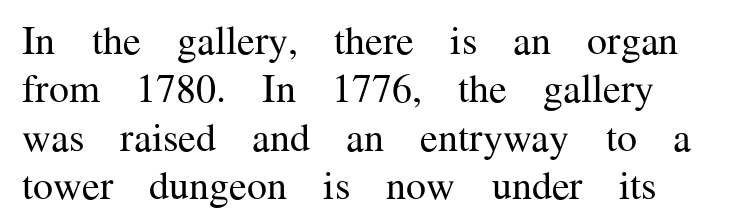
The image shows 40 px regular-weight serif type, upright; set line spacing 1.21x, normal letter spacing, not underlined; medium stroke contrast and a medium x-height.
